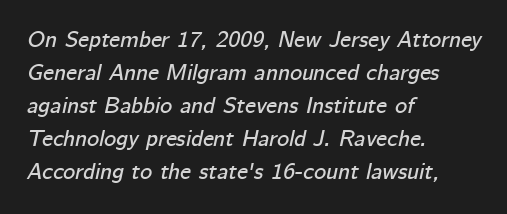
Q: Is the text italic (slanted)? A: Yes, it leans right by about 12 degrees.
Q: Is the text underlined? A: No.
Q: How is the paragraph aligned? A: Left-aligned.
Q: Is the spacing between letters normal or unusually wide? A: Normal.
Q: Is the spacing between lines tight, normal or loose? A: Normal.
